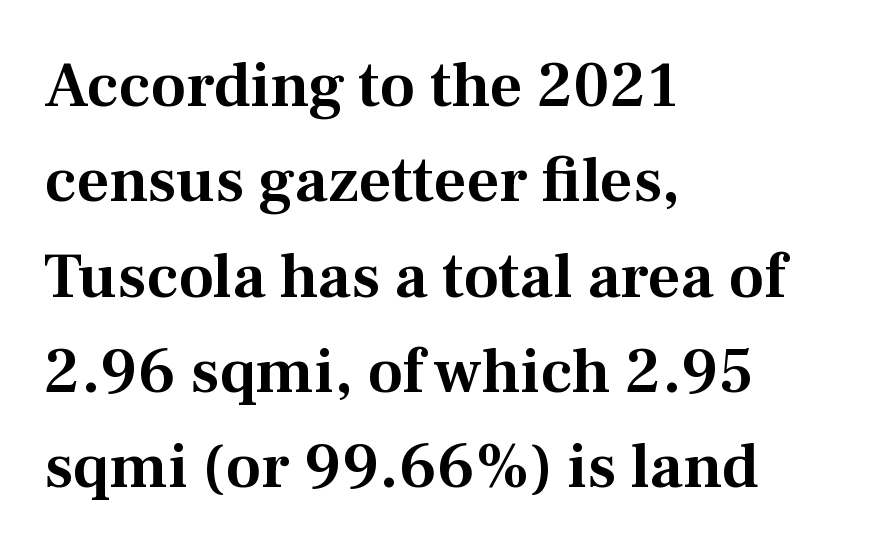
The image shows 64 px serif type, upright; set left-aligned, normal line spacing (1.49x), normal letter spacing, not underlined; medium stroke contrast and a medium x-height.
